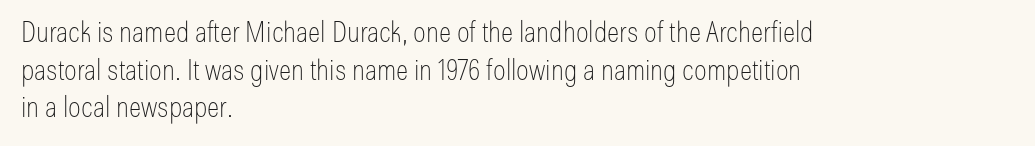
The image shows 29 px thin, condensed sans-serif type, upright; set left-aligned, normal line spacing (1.3x), normal letter spacing, not underlined; low stroke contrast and a medium x-height.
